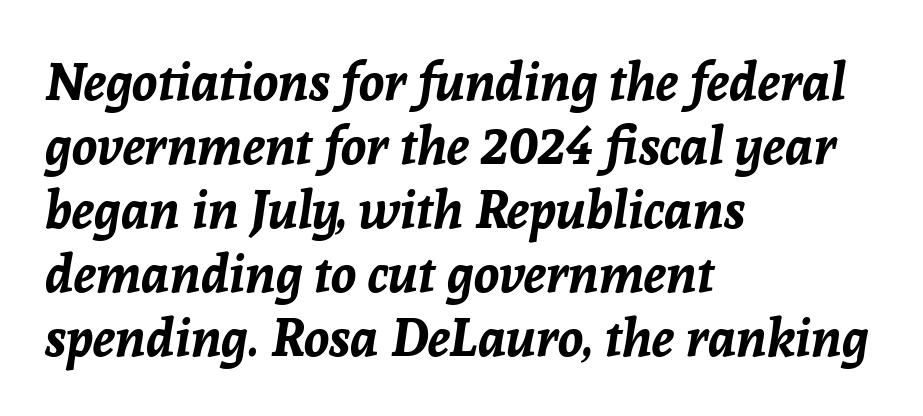
{"italic": "yes", "lean": "right", "slant_degrees": 8, "bold": "yes", "weight": "bold", "width": "normal", "stroke_contrast": "low", "x_height": "medium", "monospaced": "no", "underline": "no", "align": "left", "line_spacing_ratio": 1.23, "letter_spacing": "normal", "letter_spacing_em": 0.0, "glyph_px": 52}
